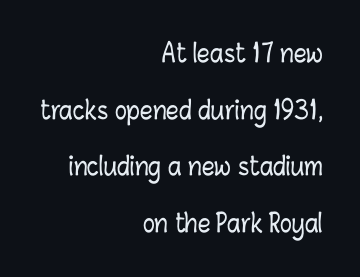
The passage shown stacks its lines with a broad gap. The rendering anchors every line to the right-hand side. Is there any slant? The stems are plumb. Inter-character spacing is left at the font's built-in metrics.
